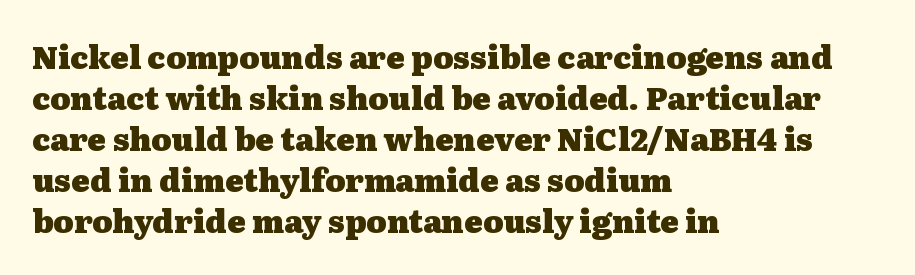
The rag falls on the right side of this text block. Baseline-to-baseline distance is the conventional proportion of letter height. The letters are bold, with thick, heavy strokes. Designer's note — italics off, roman on.
